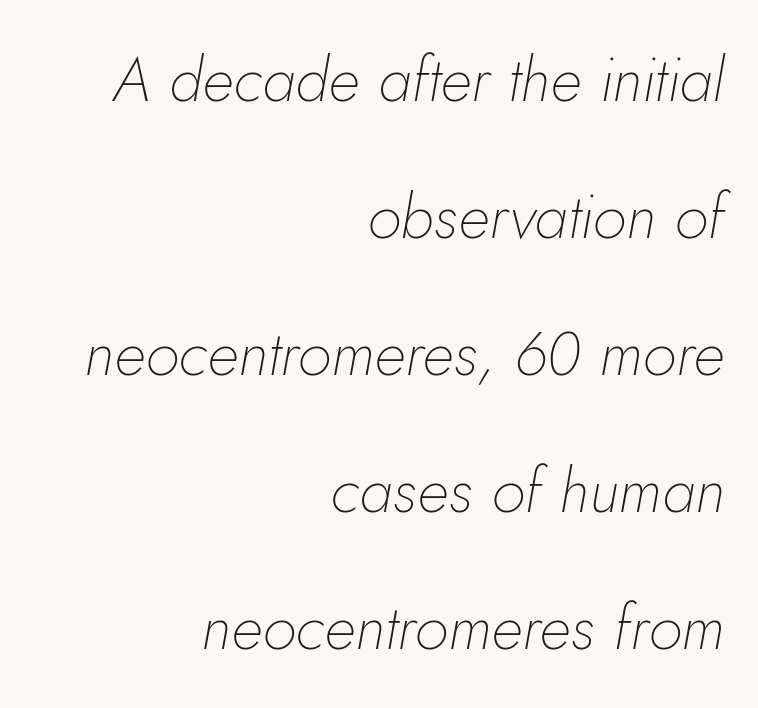
The image shows 62 px thin type, italic (leaning right); set right-aligned, loose line spacing (2.21x), normal letter spacing, not underlined; low stroke contrast and a small x-height.
